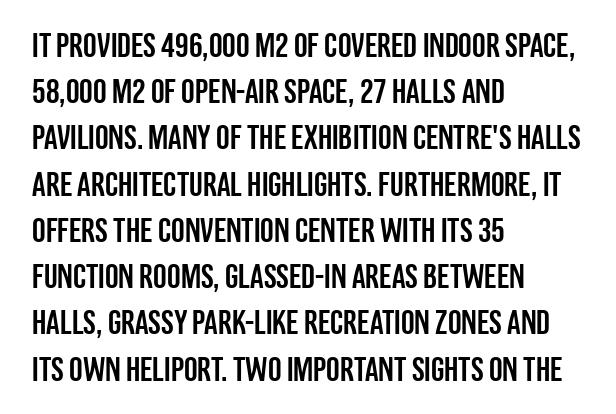
{"serif": "no", "italic": "no", "width": "condensed", "stroke_contrast": "low", "x_height": "large", "monospaced": "no", "underline": "no", "align": "left", "line_spacing": "normal", "line_spacing_ratio": 1.36, "letter_spacing": "normal", "letter_spacing_em": 0.0, "glyph_px": 34}
